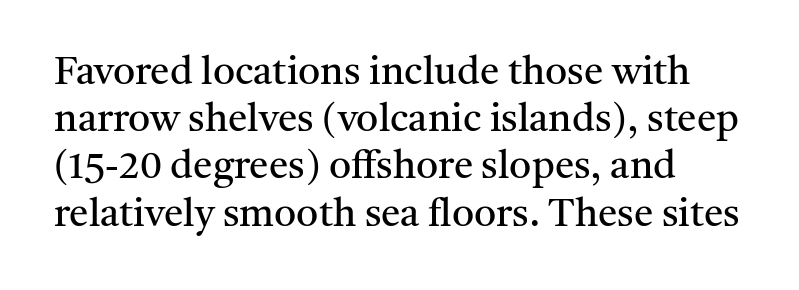
{"serif": "yes", "italic": "no", "bold": "no", "weight": "regular", "width": "normal", "stroke_contrast": "medium", "x_height": "medium", "monospaced": "no", "underline": "no", "line_spacing_ratio": 1.21, "letter_spacing": "normal", "letter_spacing_em": 0.0, "glyph_px": 39}
